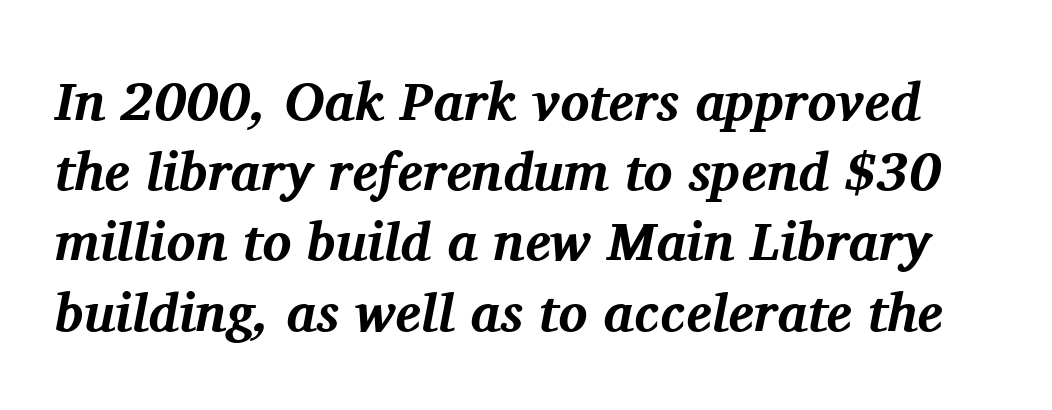
{"serif": "yes", "italic": "yes", "lean": "right", "slant_degrees": 11, "bold": "yes", "weight": "bold", "width": "normal", "stroke_contrast": "medium", "x_height": "medium", "monospaced": "no", "underline": "no", "line_spacing": "normal", "line_spacing_ratio": 1.3, "letter_spacing": "normal", "letter_spacing_em": 0.0, "glyph_px": 54}
